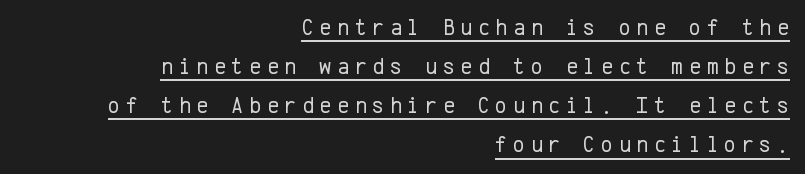
The image shows 23 px text type, upright; set right-aligned, normal line spacing (1.7x), unusually wide letter spacing (+0.24 em), underlined.
